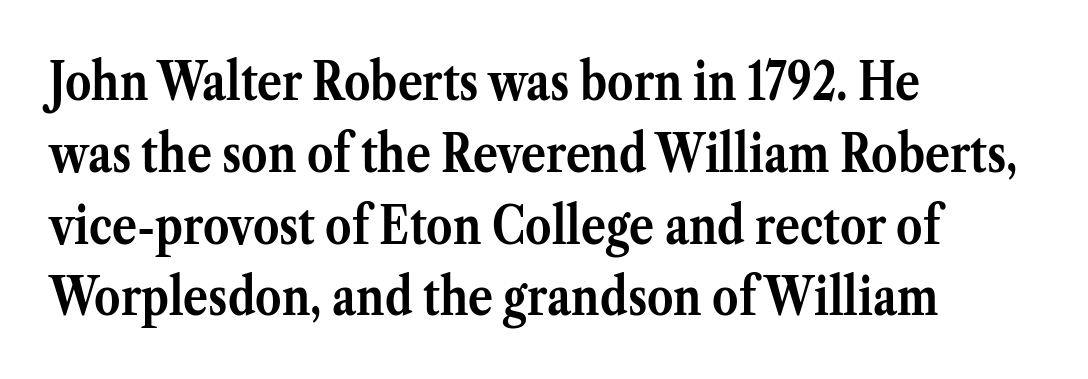
The image shows 52 px semibold serif type, upright; set left-aligned, normal line spacing (1.38x), normal letter spacing, not underlined; medium stroke contrast and a medium x-height.
